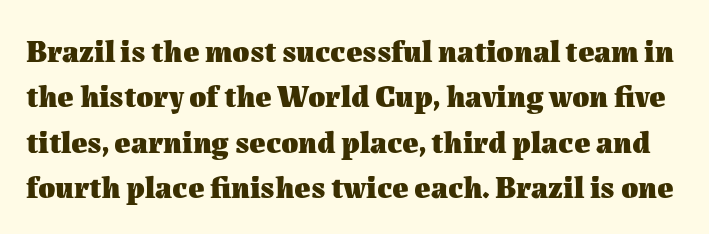
Q: Is the text bold? A: Yes.
Q: Is the text italic (slanted)? A: No, it is upright.
Q: Is the text underlined? A: No.
Q: Is the spacing between letters normal or unusually wide? A: Normal.
Q: Is the spacing between lines tight, normal or loose? A: Normal.
Q: Width (condensed, normal, or wide)? A: Normal.
Q: Stroke contrast? A: Medium.
Q: x-height? A: Medium.
Q: Monospaced? A: No.
